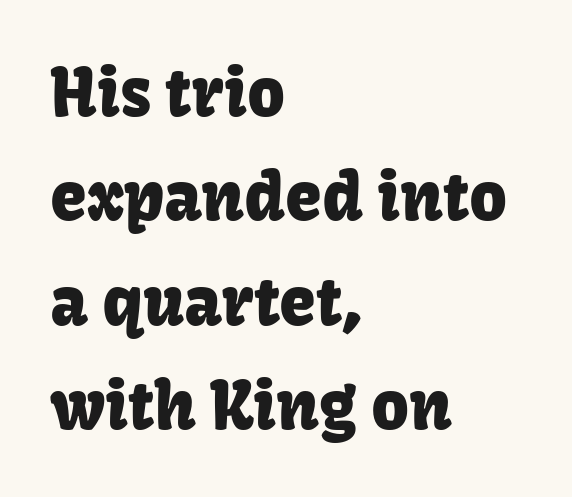
Q: Is the text italic (slanted)? A: No, it is upright.
Q: Is the typeface a serif or a sans-serif typeface? A: Sans-serif.
Q: Is the text underlined? A: No.
Q: How is the paragraph aligned? A: Left-aligned.
Q: Is the spacing between letters normal or unusually wide? A: Normal.
Q: Is the spacing between lines tight, normal or loose? A: Normal.
Q: Width (condensed, normal, or wide)? A: Normal.
Q: Stroke contrast? A: Low.
Q: x-height? A: Medium.
Q: Monospaced? A: No.
